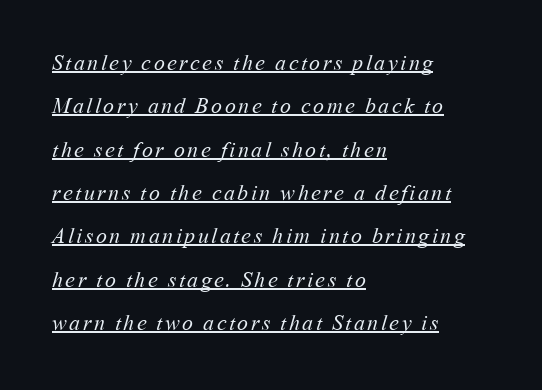
Loosely led — the rows are spread out. Has an underline been added? It has. Compared with a typical body face, this is equally light or lighter still. Left-aligned paragraph, ragged on the right.
